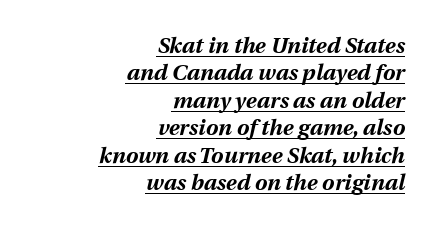
Yep, that's italic — everything's leaning. Where is the straight margin? On the right. Chunky letters — that's bold for sure. Summary of vertical rhythm: regular, with standard interline spacing.
